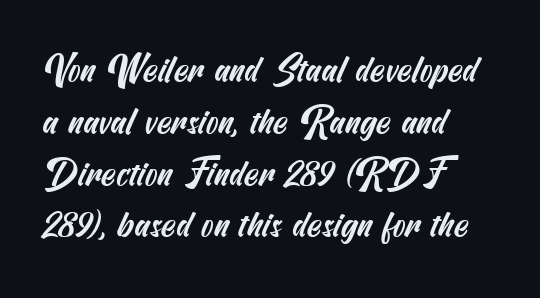
The type family on display is of the sans-serif kind. How are the letters spaced? Ordinarily, with no added tracking. The typesetter chose a ragged-right arrangement here. The block of text has a typical density, with ordinary space between rows.
